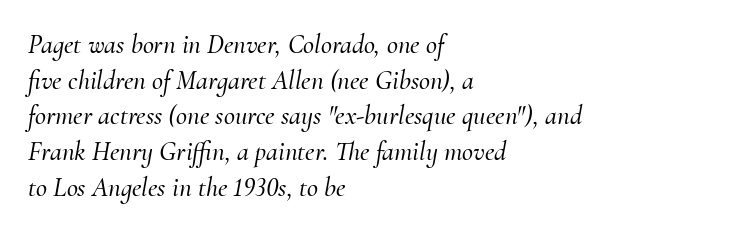
{"italic": "yes", "lean": "right", "slant_degrees": 10, "underline": "no", "align": "left", "line_spacing": "normal", "line_spacing_ratio": 1.32, "letter_spacing": "normal", "letter_spacing_em": 0.0, "glyph_px": 27}
